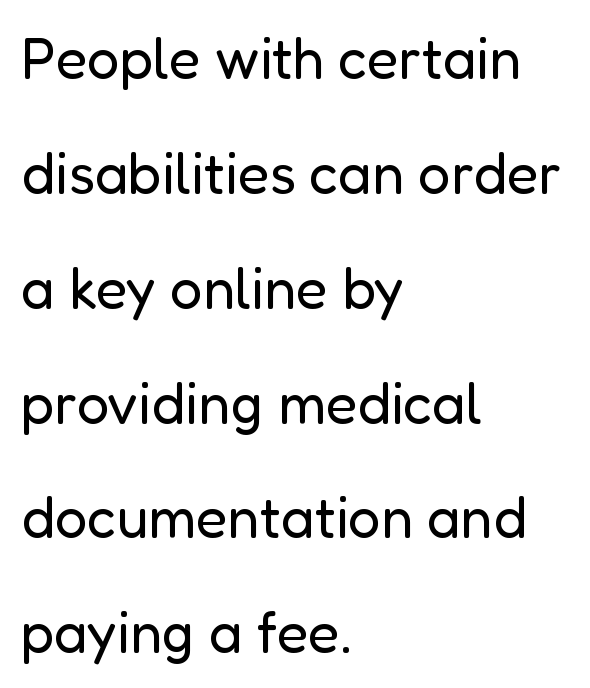
Each letter keeps its own natural width here, so spacing adapts to shape. Nothing unusual about the tracking: characters are spaced as the font intends. Glance below the letters and you will spot only blank space. Is there much room between lines? Yes — plenty of vertical air separates them.
